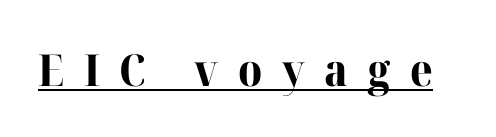
The face used here is rendered with a markedly widened letterfit. Old-style or modern, the face here clearly has serifs. This sample has the flowing, uneven cadence of proportional lettering. Underlining? Definitely there. These lines carry a lot of weight — the face is fully bold.
